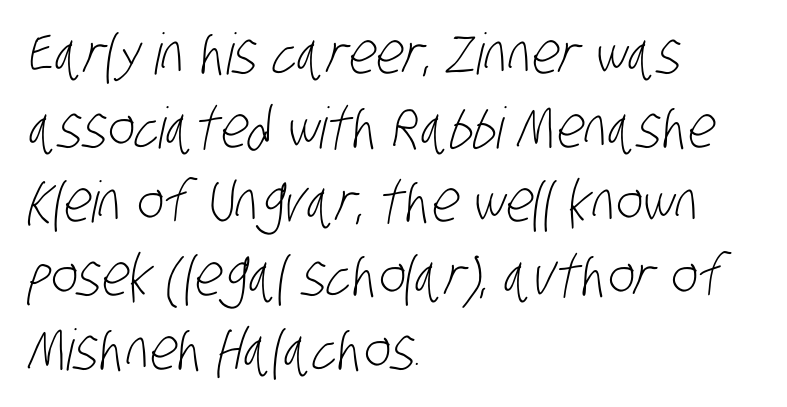
The image shows 57 px light, condensed sans-serif type; set left-aligned, normal line spacing (1.3x), normal letter spacing, not underlined; low stroke contrast and a large x-height.
